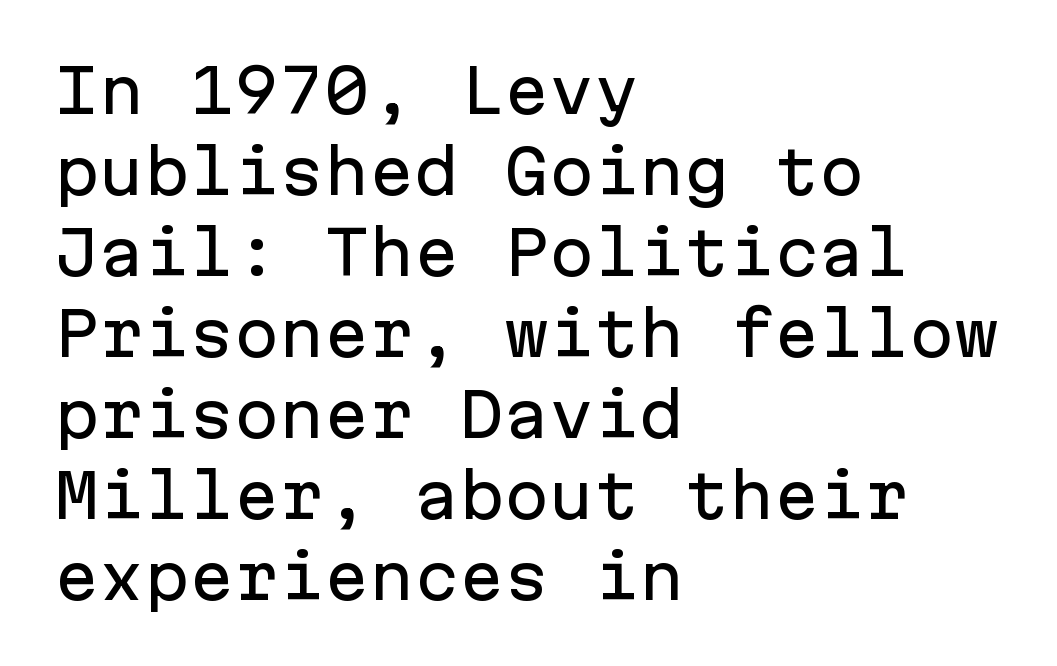
The image shows 60 px sans-serif type, upright, monospaced; set left-aligned, normal line spacing (1.35x), normal letter spacing, not underlined; low stroke contrast and a medium x-height.
